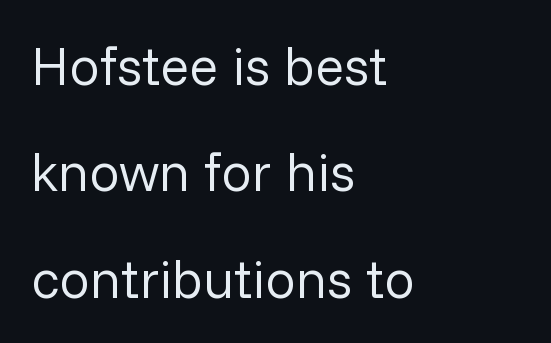
You can tell it's not italic because the verticals are truly vertical. Loosely led — the rows are spread out. Horizontally, the lines are justified to the leading edge only. The gap between lines stays unmarked. This rendering employs a face without finishing strokes, i.e., a sans-serif. Weight: not bold — regular or lighter.
